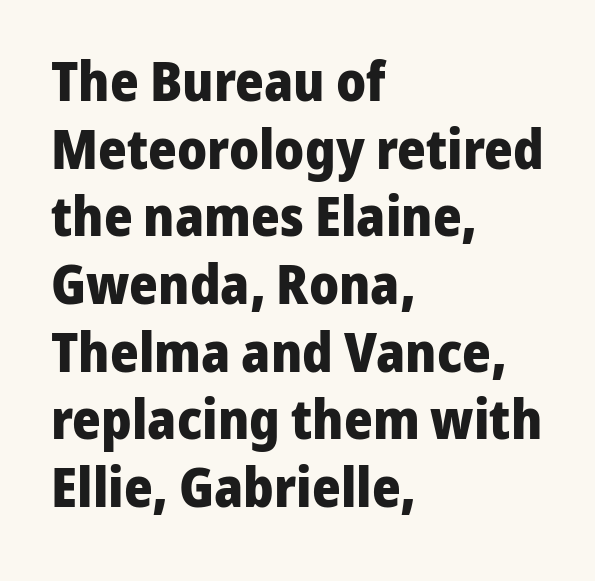
Emphasis by weight is at full strength: bold. Nobody touched the tracking dial on this one. If you drew a ruler down the left edge, every line would touch it. The face used here is a sans, in the tradition of grotesques and geometrics. Each letter keeps its own natural width here, so spacing adapts to shape.
